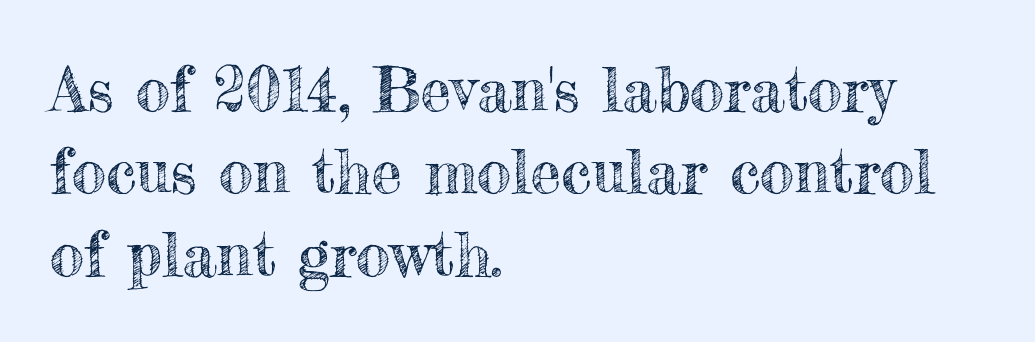
The image shows 62 px text type, upright; set left-aligned, normal line spacing (1.33x), normal letter spacing, not underlined; a small x-height.
